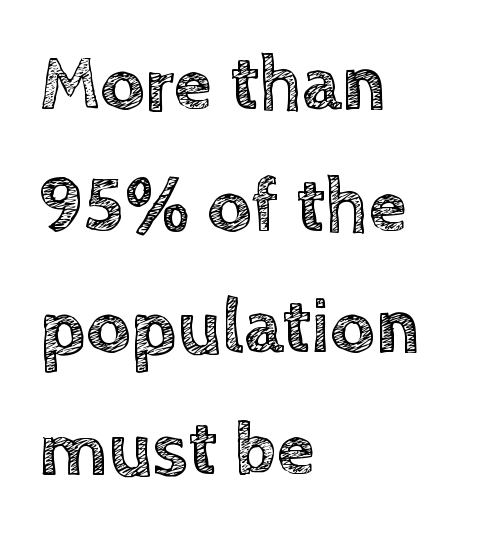
{"italic": "no", "width": "normal", "x_height": "large", "monospaced": "no", "underline": "no", "align": "left", "line_spacing": "normal", "line_spacing_ratio": 1.56, "letter_spacing": "normal", "letter_spacing_em": 0.0, "glyph_px": 78}
